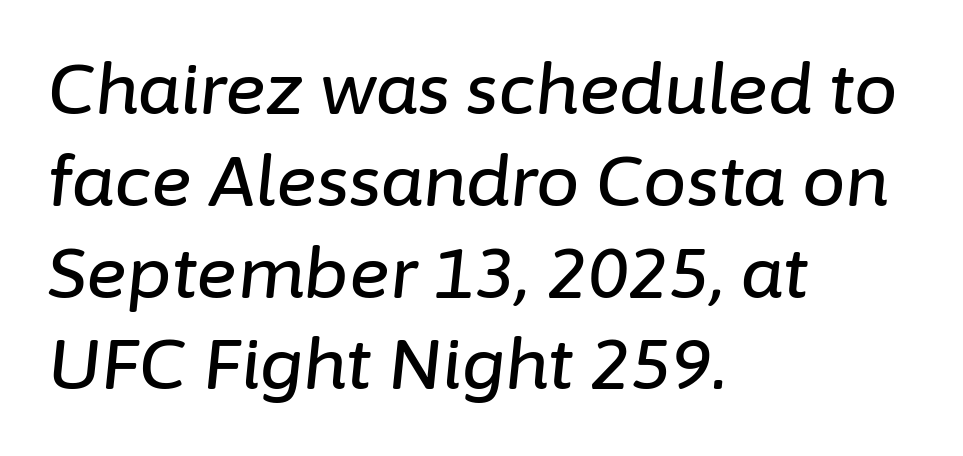
The string is rendered with underlining switched off. What stands out about the letter spacing? Nothing — it is the standard amount. Line spacing here is normal. Each letter keeps its own natural width here, so spacing adapts to shape.
